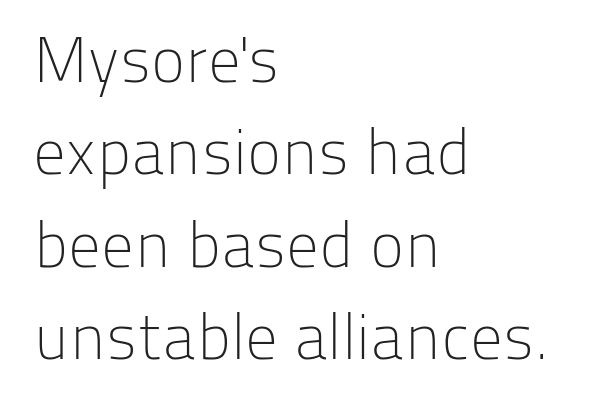
The image shows 65 px light sans-serif type, upright; set left-aligned, normal line spacing (1.42x), normal letter spacing, not underlined; low stroke contrast and a medium x-height.
